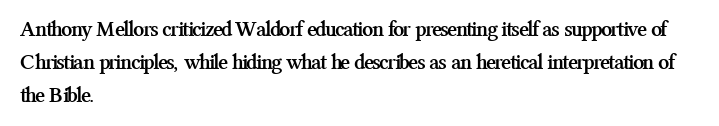
The image shows 22 px bold type, upright; set left-aligned, normal line spacing (1.49x), normal letter spacing, not underlined.
